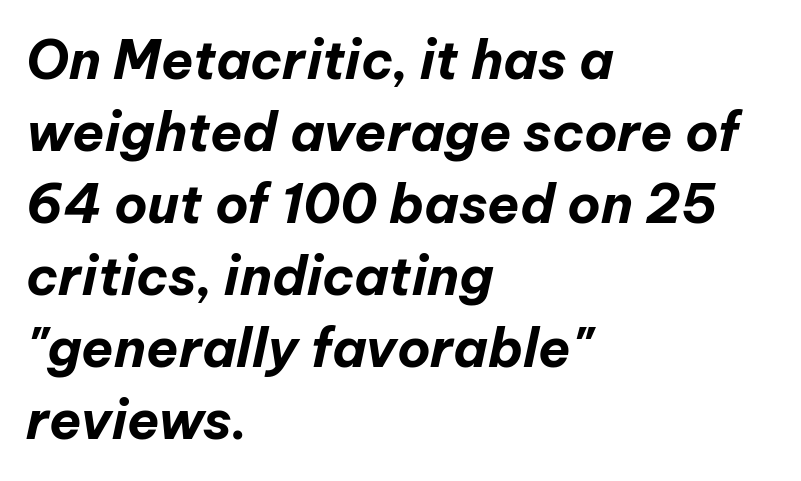
Q: Is the text bold? A: Yes.
Q: Is the text italic (slanted)? A: Yes, it leans right by about 12 degrees.
Q: Is the text underlined? A: No.
Q: How is the paragraph aligned? A: Left-aligned.
Q: Is the spacing between letters normal or unusually wide? A: Normal.
Q: Is the spacing between lines tight, normal or loose? A: Normal.
Q: Width (condensed, normal, or wide)? A: Normal.
Q: Stroke contrast? A: Low.
Q: x-height? A: Medium.
Q: Monospaced? A: No.
